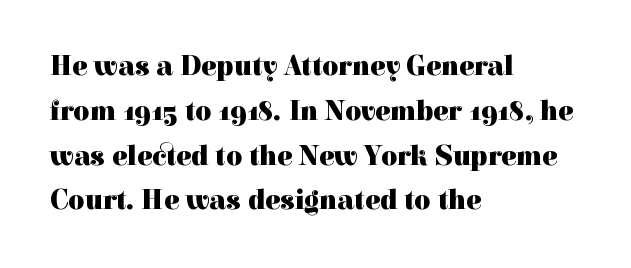
Q: Is the text bold? A: Yes.
Q: Is the text italic (slanted)? A: No, it is upright.
Q: Is the typeface a serif or a sans-serif typeface? A: Serif.
Q: Is the text underlined? A: No.
Q: How is the paragraph aligned? A: Left-aligned.
Q: Is the spacing between letters normal or unusually wide? A: Normal.
Q: Is the spacing between lines tight, normal or loose? A: Normal.
Q: Width (condensed, normal, or wide)? A: Normal.
Q: x-height? A: Medium.
Q: Monospaced? A: No.
